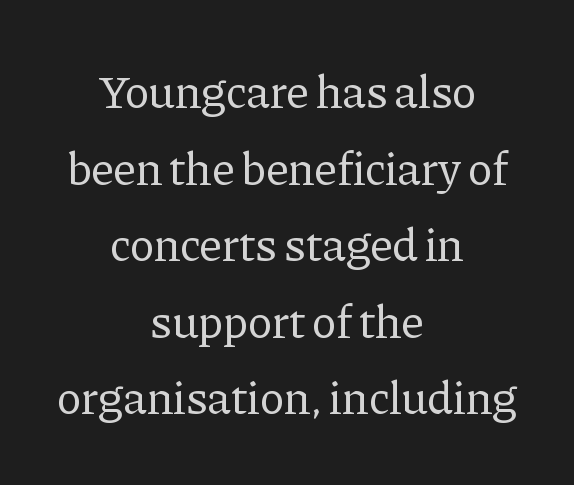
The image shows 47 px regular-weight serif type, upright; set centered, normal line spacing (1.63x), normal letter spacing, not underlined; low stroke contrast and a medium x-height.
